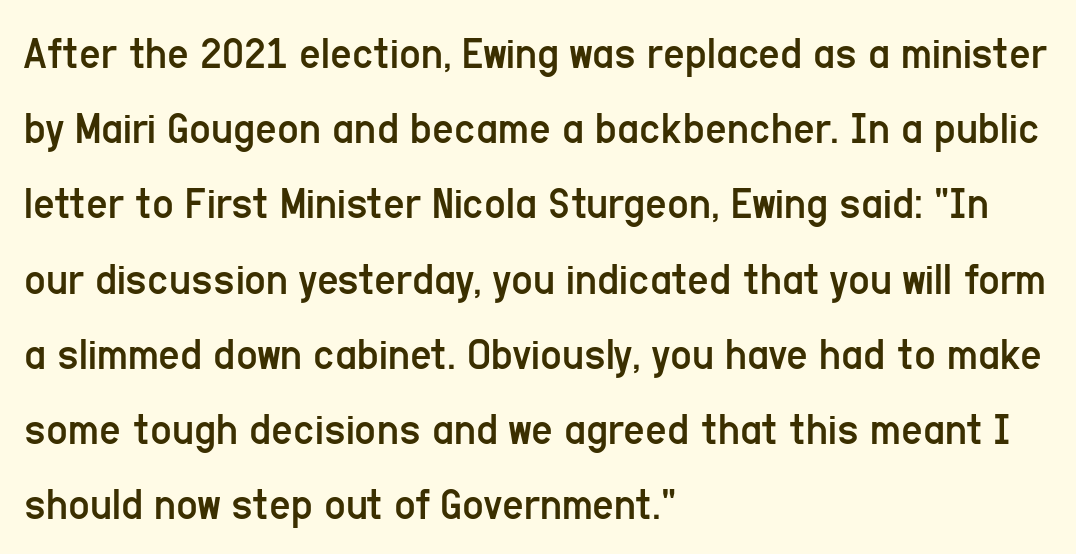
The image shows 47 px regular-weight, condensed sans-serif type, upright; set left-aligned, normal line spacing (1.6x), normal letter spacing, not underlined; low stroke contrast and a medium x-height.
